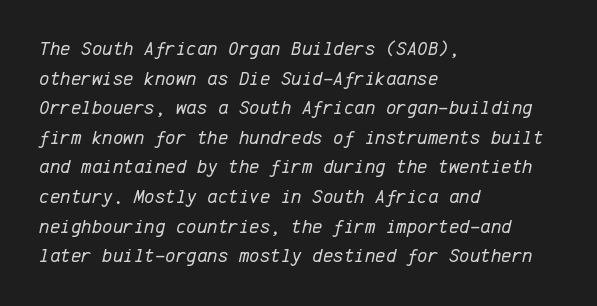
Reading down the block, your eye returns to a fixed left position each line. This sample uses an oblique cut, with every glyph tilted off the vertical. Weight: in the light-to-regular range. This rendering features lettering with no underline.
